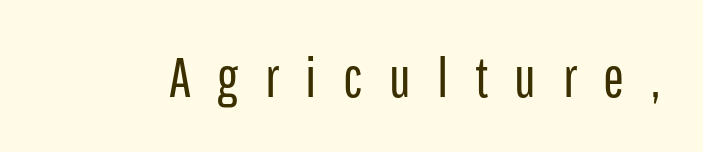
{"serif": "no", "italic": "no", "bold": "no", "weight": "regular", "width": "condensed", "stroke_contrast": "low", "x_height": "medium", "monospaced": "no", "underline": "no", "letter_spacing": "wide", "letter_spacing_em": 0.47, "glyph_px": 56}
